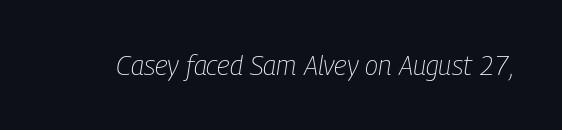
Rendered with sloped, italic letterforms. The strokes carry an ordinary text weight at most. How are the letters spaced? Ordinarily, with no added tracking. The zone under the glyphs is completely vacant.
